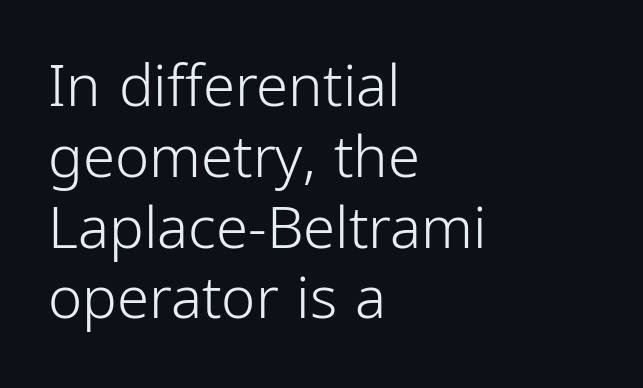
{"serif": "no", "italic": "no", "bold": "no", "weight": "light", "width": "condensed", "stroke_contrast": "low", "x_height": "medium", "monospaced": "no", "underline": "no", "align": "left", "line_spacing_ratio": 1.22, "letter_spacing": "normal", "letter_spacing_em": 0.0, "glyph_px": 58}
